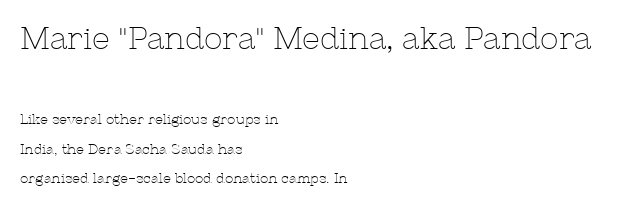
Line starts are locked; line ends wander. Letters have the restrained weight of plain body copy at most. The letterforms sit shoulder to shoulder at normal distance. The more generous point size was reserved for the upper chunk. This sample has the flowing, uneven cadence of proportional lettering.
